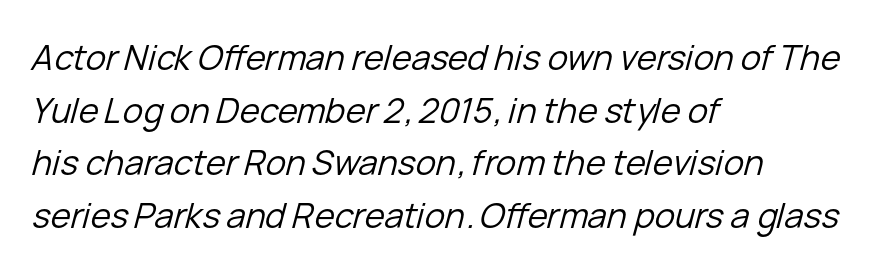
{"italic": "yes", "lean": "right", "slant_degrees": 15, "bold": "no", "weight": "regular", "width": "normal", "stroke_contrast": "low", "x_height": "medium", "monospaced": "no", "underline": "no", "align": "left", "line_spacing": "normal", "line_spacing_ratio": 1.55, "letter_spacing": "normal", "letter_spacing_em": 0.0, "glyph_px": 34}
